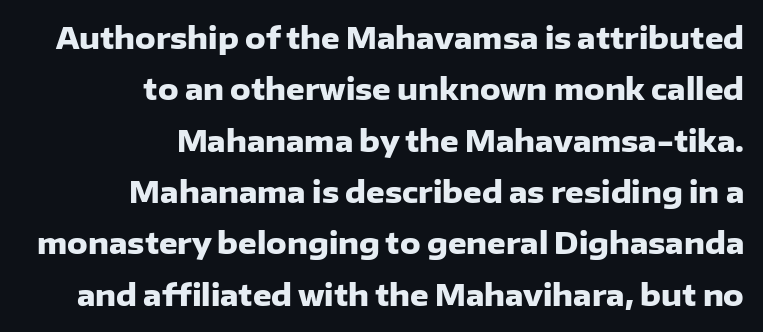
The image shows 29 px heavy sans-serif type, upright; set right-aligned, line spacing 1.77x, normal letter spacing, not underlined; low stroke contrast and a medium x-height.
